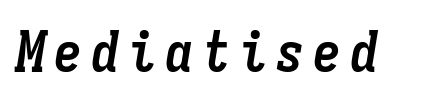
Q: Is the text bold? A: Yes.
Q: Is the text italic (slanted)? A: Yes, it leans right by about 9 degrees.
Q: Is the text underlined? A: No.
Q: Width (condensed, normal, or wide)? A: Condensed.
Q: Stroke contrast? A: Low.
Q: x-height? A: Medium.
Q: Monospaced? A: Yes.
